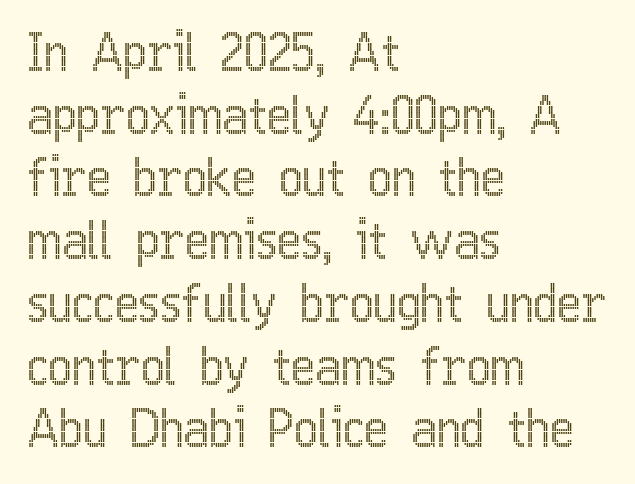
Notice how the stems are strictly vertical — no italics here. The passage shown is typed in a proportional face where columns would drift. The gap between lines stays unmarked. Glyph-to-glyph distance matches everyday printed text. A student would call this left alignment; a typographer would say flush left, rag right.
